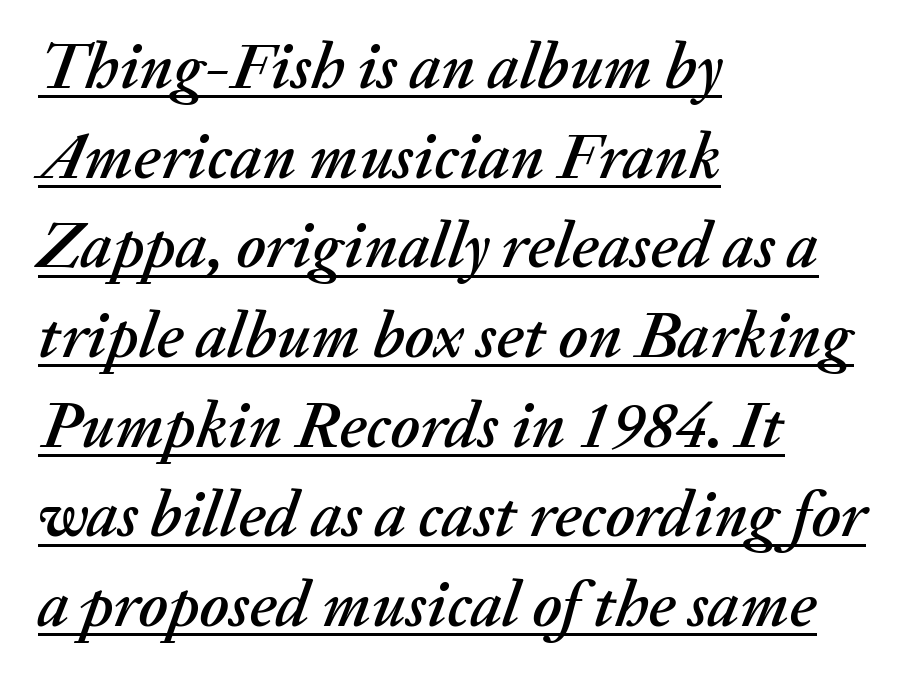
The image shows 65 px text type, italic (leaning right); set left-aligned, normal line spacing (1.38x), normal letter spacing, underlined; medium stroke contrast and a medium x-height.
